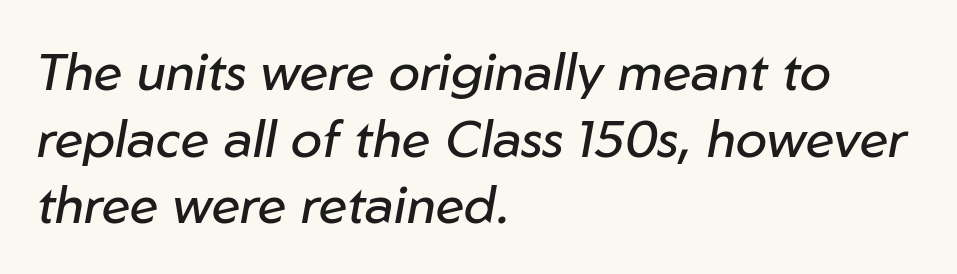
{"italic": "yes", "lean": "right", "slant_degrees": 10, "bold": "no", "weight": "regular", "width": "normal", "stroke_contrast": "low", "x_height": "medium", "monospaced": "no", "underline": "no", "align": "left", "line_spacing": "normal", "line_spacing_ratio": 1.28, "letter_spacing": "normal", "letter_spacing_em": 0.0, "glyph_px": 52}
